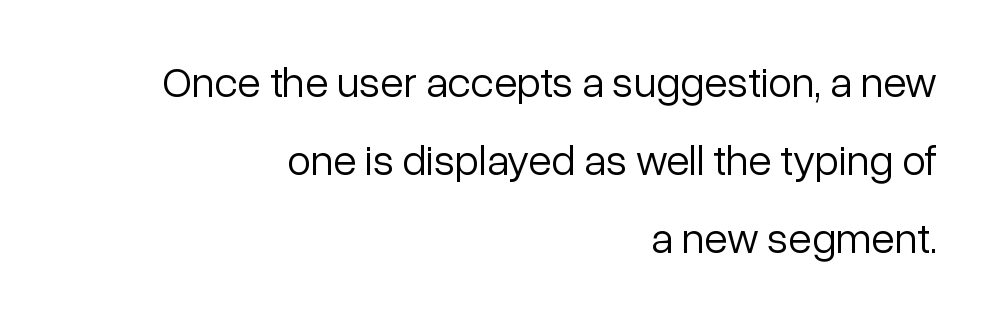
No italicization has been applied; the sample stays upright. No heavy texture on the line: the type isn't bold. Is the block centered? No — it sits flush against the right margin. Only glyphs here, with clear space below each row. The tracking reads as untouched default to a designer's eye.
